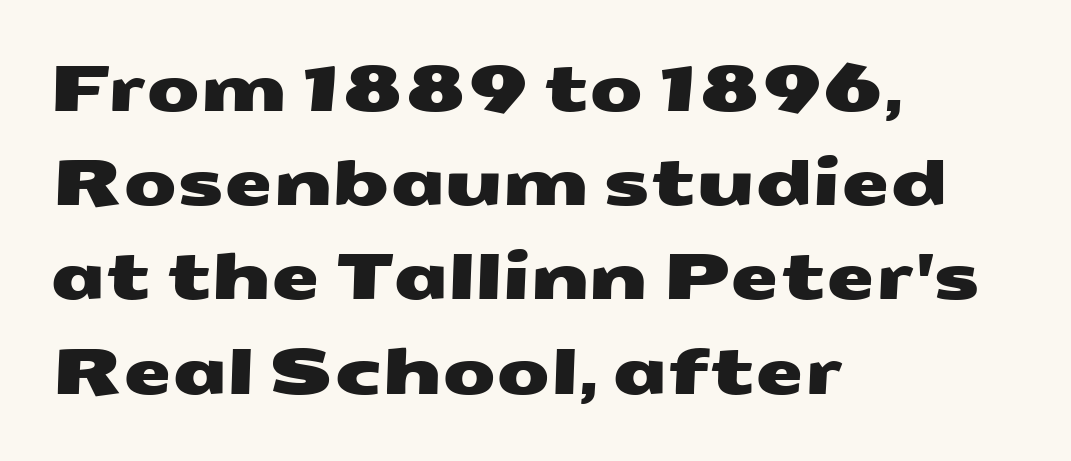
The image shows 62 px wide sans-serif type; set left-aligned, normal line spacing (1.52x), normal letter spacing, not underlined; medium stroke contrast and a medium x-height.
